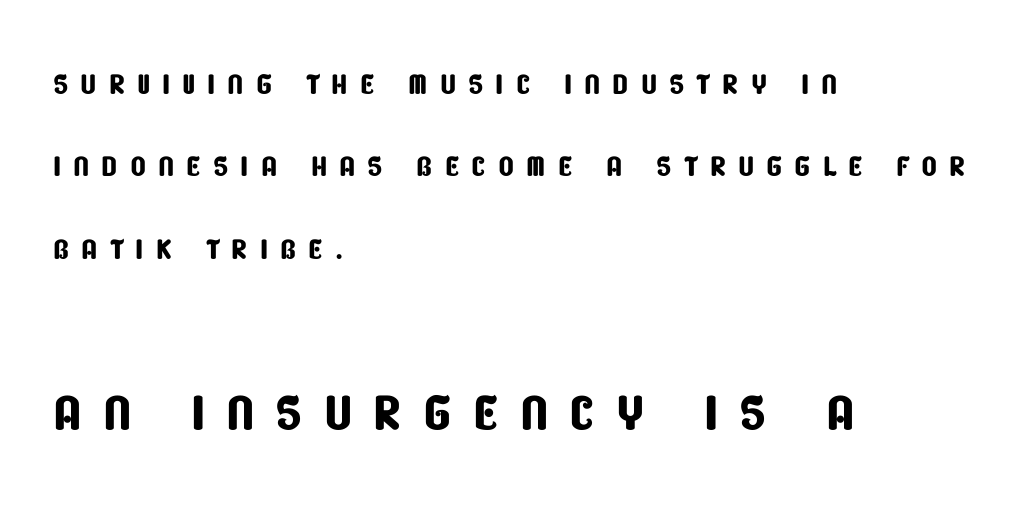
Q: Is the typeface a serif or a sans-serif typeface? A: Sans-serif.
Q: Is the text underlined? A: No.
Q: How is the paragraph aligned? A: Left-aligned.
Q: Is the spacing between letters normal or unusually wide? A: Unusually wide.
Q: Is the spacing between lines tight, normal or loose? A: Loose.
Q: Which block of text is set in a larger size, the first (top) or the second (bottom)? A: The second (bottom) one.
Q: Width (condensed, normal, or wide)? A: Condensed.
Q: Stroke contrast? A: Low.
Q: x-height? A: Large.
Q: Monospaced? A: No.
